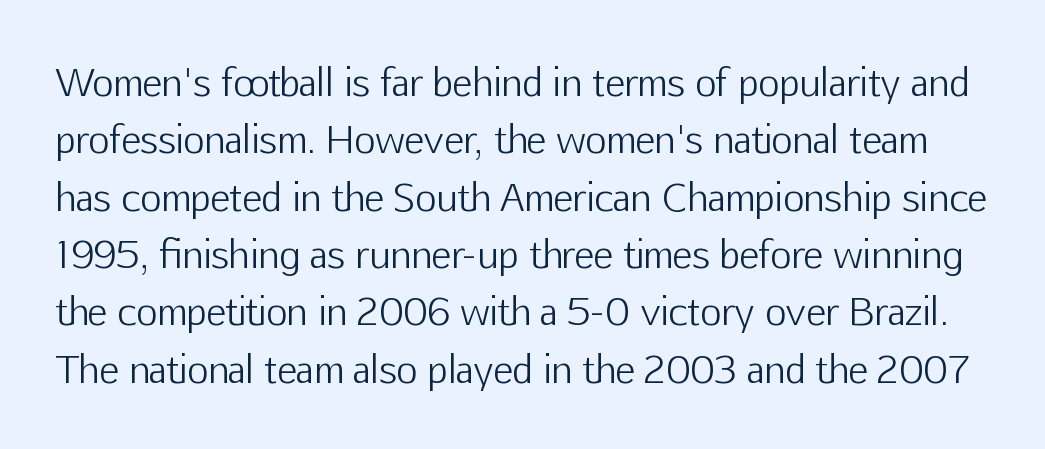
The glyphs are unaccompanied by any horizontal stroke below them. No letter is thick-stroked: the sample isn't bold. Is there any slant? The stems are plumb. This sample keeps an unexceptional amount of space between lines.
